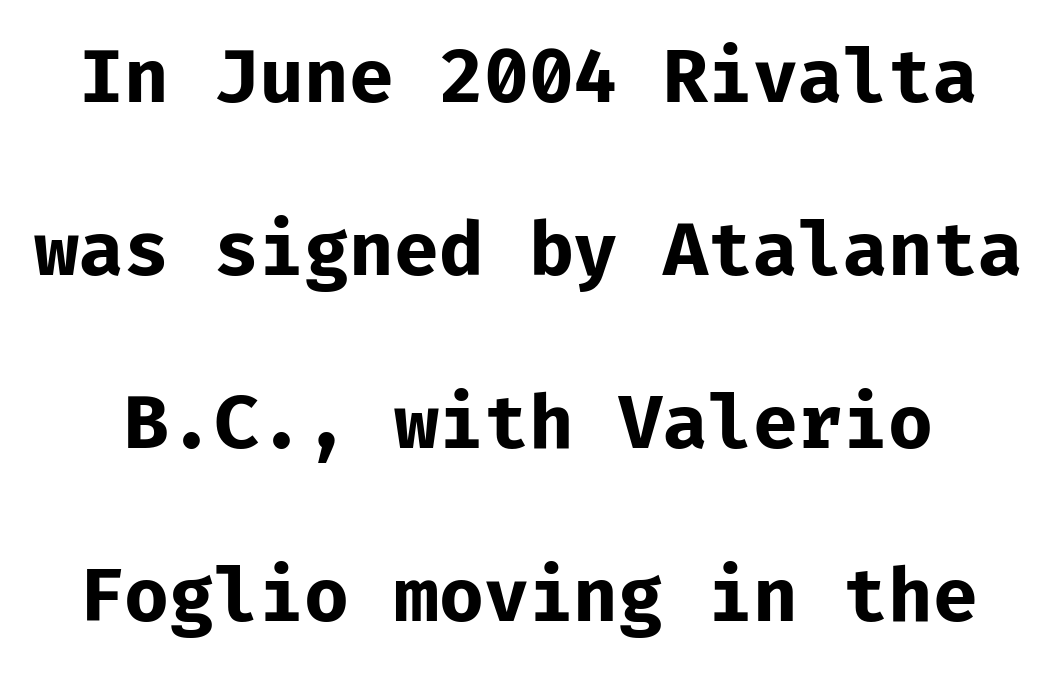
The image shows 73 px bold sans-serif type, upright; set loose line spacing (2.37x), normal letter spacing, not underlined; low stroke contrast and a medium x-height.
